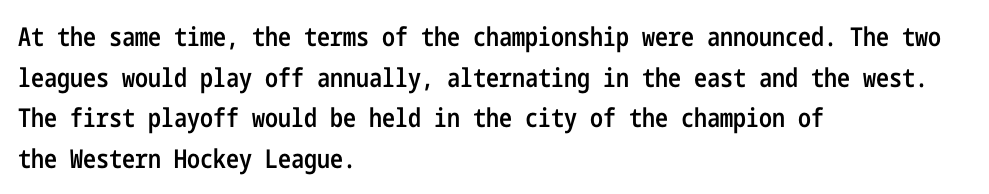
The image shows 26 px text type, upright; set left-aligned, normal line spacing (1.56x), normal letter spacing, not underlined.
